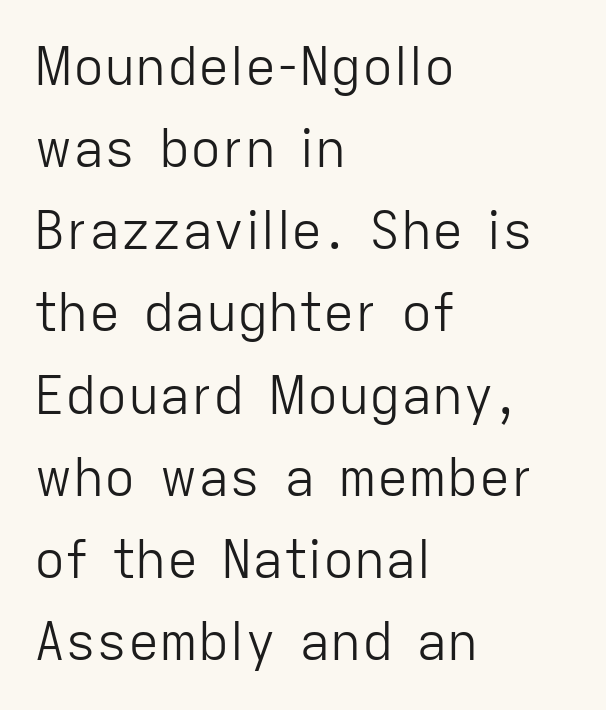
Q: Is the text bold? A: No.
Q: Is the text italic (slanted)? A: No, it is upright.
Q: Is the typeface a serif or a sans-serif typeface? A: Sans-serif.
Q: Is the text underlined? A: No.
Q: How is the paragraph aligned? A: Left-aligned.
Q: Is the spacing between letters normal or unusually wide? A: Normal.
Q: Is the spacing between lines tight, normal or loose? A: Normal.
Q: Width (condensed, normal, or wide)? A: Normal.
Q: Stroke contrast? A: Low.
Q: x-height? A: Medium.
Q: Monospaced? A: No.
